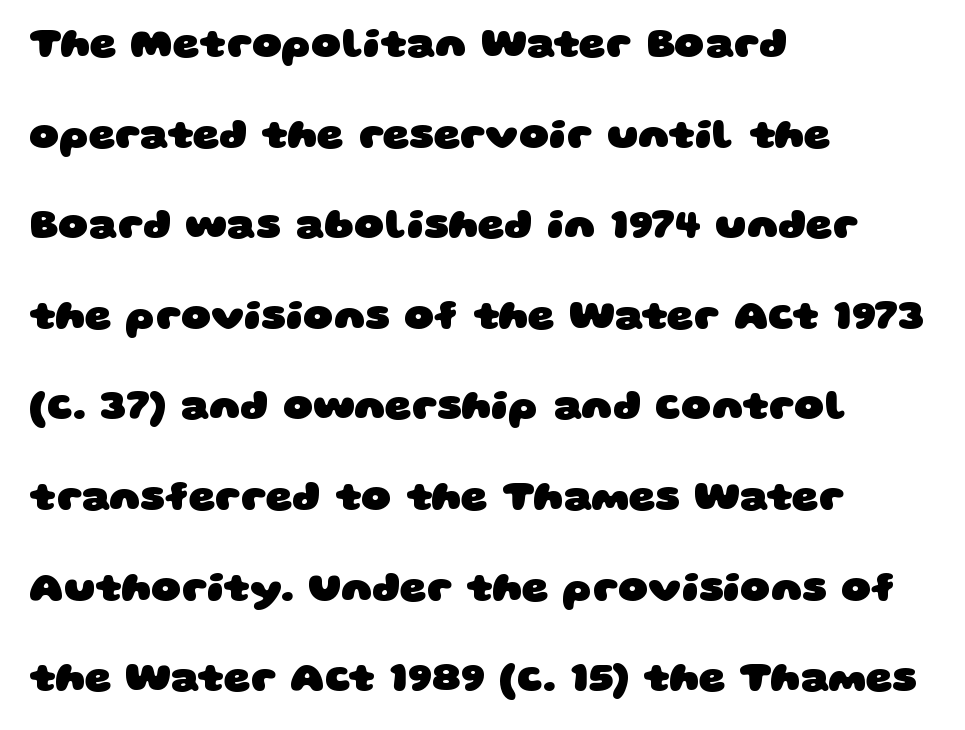
The image shows 41 px heavy, wide sans-serif type; set left-aligned, loose line spacing (2.21x), normal letter spacing, not underlined; low stroke contrast and a large x-height.
